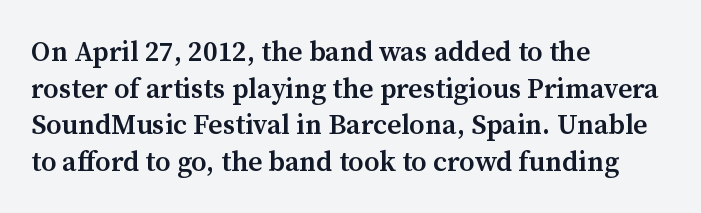
{"serif": "yes", "italic": "no", "bold": "semi", "weight": "semibold", "width": "normal", "stroke_contrast": "medium", "x_height": "medium", "monospaced": "no", "underline": "no", "align": "left", "line_spacing": "normal", "line_spacing_ratio": 1.31, "letter_spacing": "normal", "letter_spacing_em": 0.0, "glyph_px": 28}
